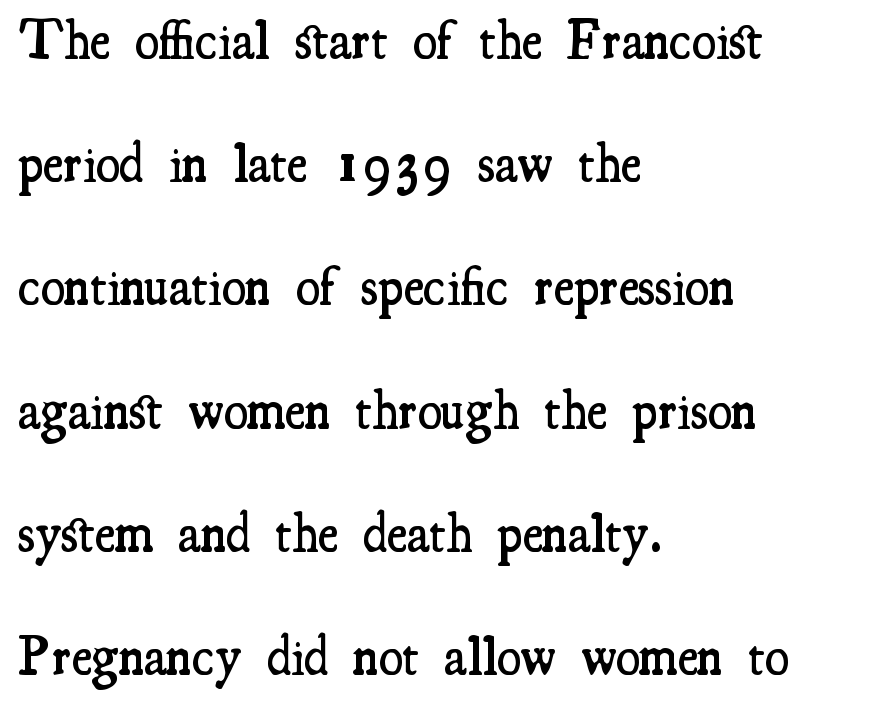
Set as a demibold, roughly 600 on the weight scale. The paragraph has a hard left edge and a soft right edge. Words float on clear page, feet unadorned. The letters advance in unequal steps, a hallmark of proportional type. The font family rendered here belongs to the serif group. Honestly, the rows look like they've been pulled way apart.
